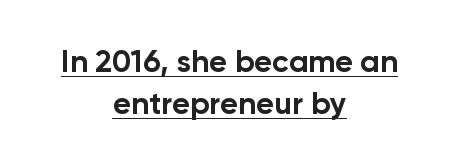
Q: Is the text bold? A: Yes.
Q: Is the text italic (slanted)? A: No, it is upright.
Q: Is the typeface a serif or a sans-serif typeface? A: Sans-serif.
Q: Is the text underlined? A: Yes.
Q: How is the paragraph aligned? A: Centered.
Q: Is the spacing between letters normal or unusually wide? A: Normal.
Q: Is the spacing between lines tight, normal or loose? A: Normal.
Q: Width (condensed, normal, or wide)? A: Normal.
Q: Stroke contrast? A: Low.
Q: x-height? A: Medium.
Q: Monospaced? A: No.
